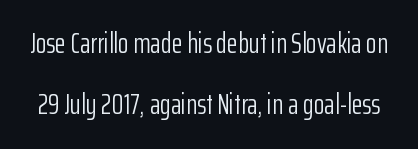
{"serif": "no", "italic": "no", "bold": "no", "weight": "light", "width": "condensed", "stroke_contrast": "low", "x_height": "medium", "monospaced": "no", "underline": "no", "line_spacing": "loose", "line_spacing_ratio": 2.19, "letter_spacing": "normal", "letter_spacing_em": 0.0, "glyph_px": 28}
